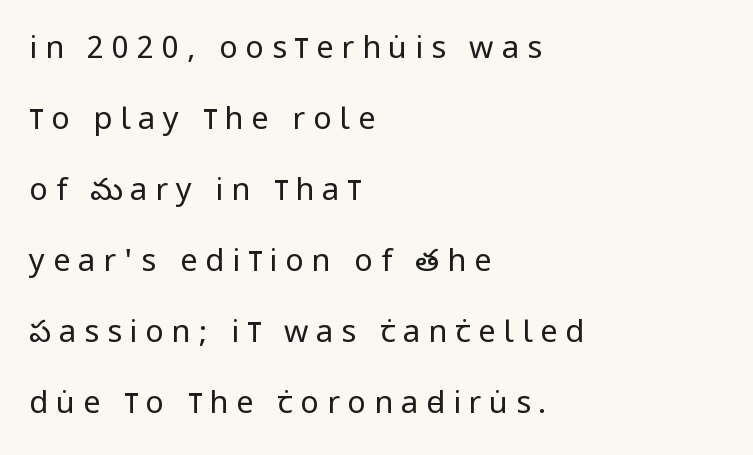
Q: Is the text bold? A: No.
Q: Is the text italic (slanted)? A: No, it is upright.
Q: Is the typeface a serif or a sans-serif typeface? A: Sans-serif.
Q: Is the text underlined? A: No.
Q: How is the paragraph aligned? A: Left-aligned.
Q: Is the spacing between letters normal or unusually wide? A: Unusually wide.
Q: Is the spacing between lines tight, normal or loose? A: Loose.
Q: Width (condensed, normal, or wide)? A: Condensed.
Q: Stroke contrast? A: Low.
Q: x-height? A: Large.
Q: Monospaced? A: No.
